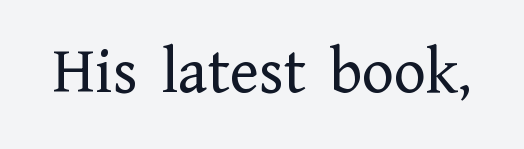
Here the designer chose a conventional face with non-uniform glyph widths. Is the stroke heavy? The answer is a plain regular-or-lighter. The letterforms sit shoulder to shoulder at normal distance. Upright lettering throughout. Any mark beneath the type? The region is blank.
